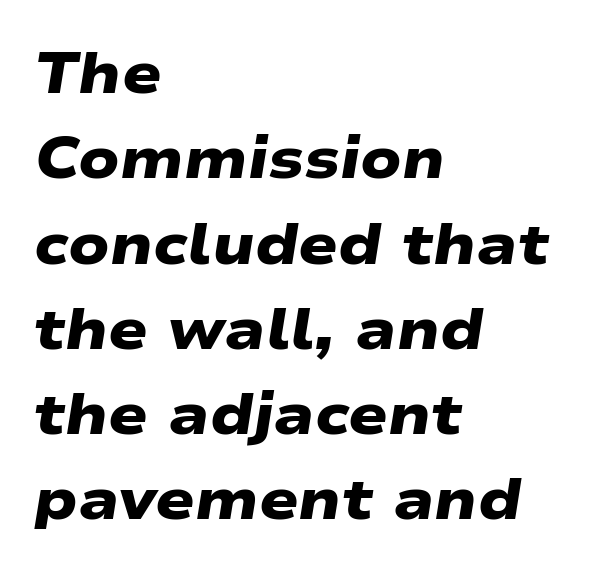
The image shows 58 px heavy, wide sans-serif type; set left-aligned, normal line spacing (1.47x), normal letter spacing, not underlined; low stroke contrast and a medium x-height.
